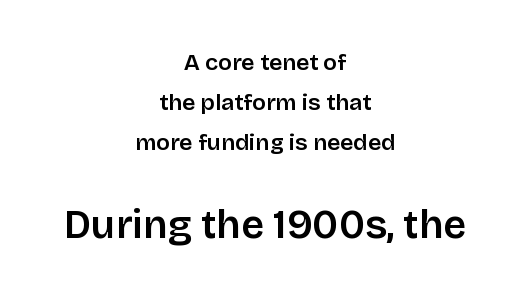
Is this a fixed-width face? No — the glyphs have proportional, varying widths. The lower block of text is set noticeably larger than the block above it. The space directly below the letters is spotless. Nothing sits at the stroke ends, so this counts as sans-serif. Leftover space on each line is divided equally before and after the words.
